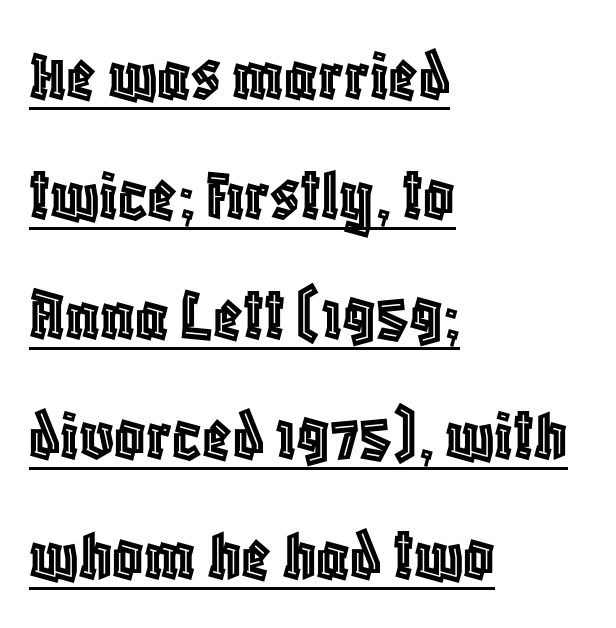
The glyphs are accompanied by a horizontal stroke just below them. This sample uses plain, unmodified letter spacing. The type sits square on the baseline with zero lean. Character widths vary here, with narrow letters taking less room than wide ones. Line beginnings align vertically; line endings do not.
